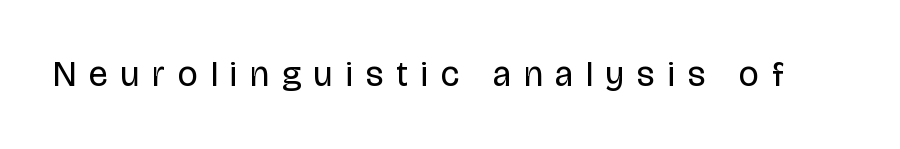
Q: Is the text bold? A: No.
Q: Is the text italic (slanted)? A: No, it is upright.
Q: Is the typeface a serif or a sans-serif typeface? A: Sans-serif.
Q: Is the text underlined? A: No.
Q: Is the spacing between letters normal or unusually wide? A: Unusually wide.
Q: Width (condensed, normal, or wide)? A: Condensed.
Q: Stroke contrast? A: Low.
Q: x-height? A: Large.
Q: Monospaced? A: No.
